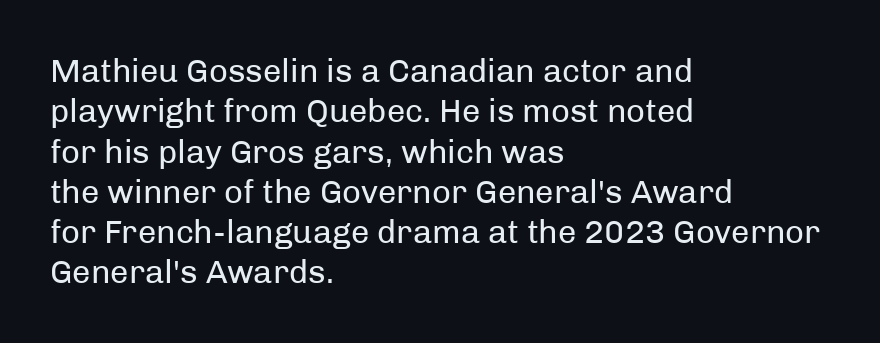
Decoration check: the copy has no underline. Note: no serifs on the glyphs. Notice how the stems are strictly vertical — no italics here. Reading down the block, your eye returns to a fixed left position each line.
